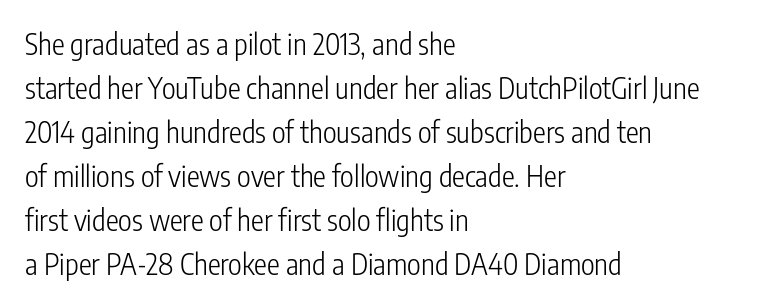
{"serif": "no", "italic": "no", "bold": "no", "weight": "light", "width": "condensed", "stroke_contrast": "low", "x_height": "medium", "monospaced": "no", "underline": "no", "align": "left", "line_spacing": "normal", "line_spacing_ratio": 1.52, "letter_spacing": "normal", "letter_spacing_em": 0.0, "glyph_px": 29}
